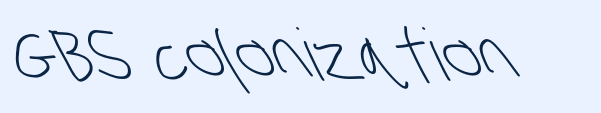
The image shows 72 px light, condensed sans-serif type; set normal letter spacing, not underlined; low stroke contrast and a large x-height.
